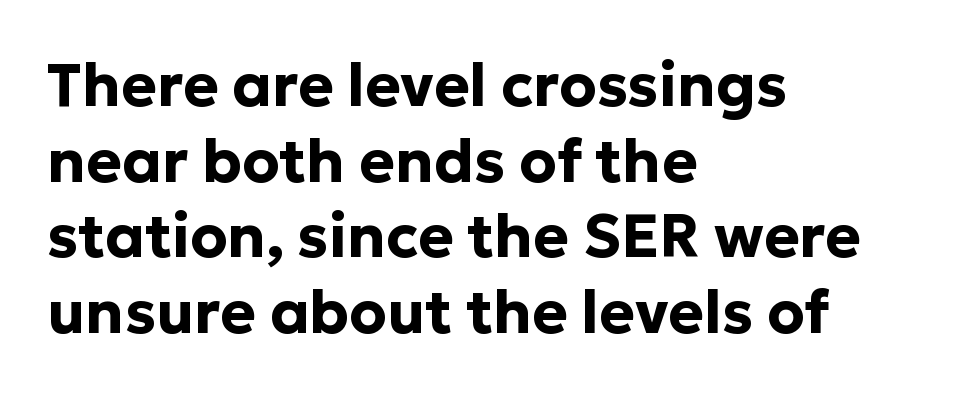
The image shows 60 px bold sans-serif type, upright; set left-aligned, normal line spacing (1.26x), normal letter spacing, not underlined; low stroke contrast and a medium x-height.
